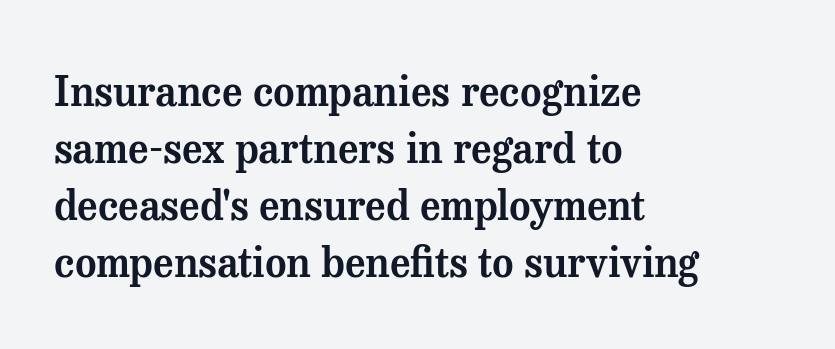
Q: Is the text italic (slanted)? A: No, it is upright.
Q: Is the typeface a serif or a sans-serif typeface? A: Serif.
Q: Is the text underlined? A: No.
Q: How is the paragraph aligned? A: Left-aligned.
Q: Is the spacing between letters normal or unusually wide? A: Normal.
Q: Is the spacing between lines tight, normal or loose? A: Normal.
Q: Width (condensed, normal, or wide)? A: Normal.
Q: Stroke contrast? A: Medium.
Q: x-height? A: Medium.
Q: Monospaced? A: No.
